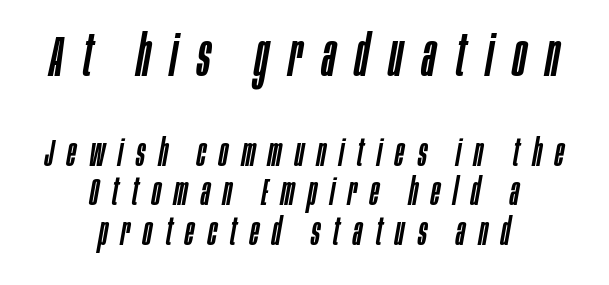
{"italic": "yes", "lean": "right", "slant_degrees": 10, "width": "condensed", "stroke_contrast": "low", "x_height": "large", "monospaced": "no", "underline": "no", "align": "center", "line_spacing": "tight", "line_spacing_ratio": 1.04, "letter_spacing": "wide", "letter_spacing_em": 0.35, "larger_block": "first", "size_ratio": 1.5, "glyph_px": 57}
